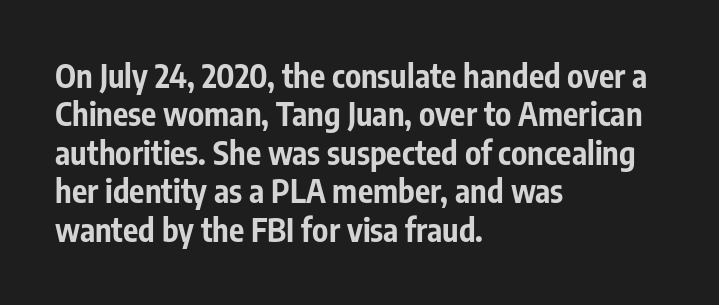
The image shows 32 px bold, condensed sans-serif type, upright; set left-aligned, line spacing 1.2x, normal letter spacing, not underlined; low stroke contrast and a medium x-height.
